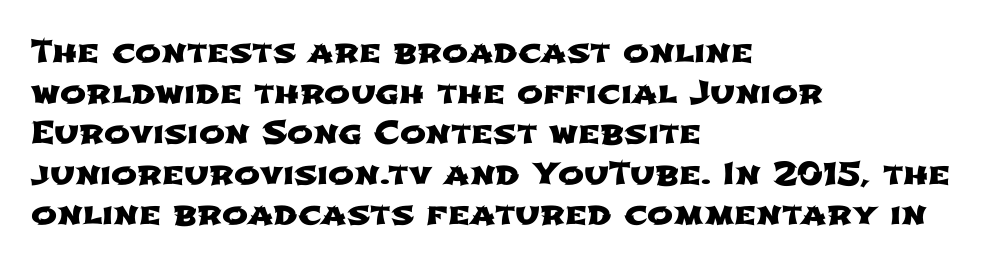
Q: Is the typeface a serif or a sans-serif typeface? A: Sans-serif.
Q: Is the text underlined? A: No.
Q: How is the paragraph aligned? A: Left-aligned.
Q: Is the spacing between letters normal or unusually wide? A: Normal.
Q: Is the spacing between lines tight, normal or loose? A: Normal.
Q: Width (condensed, normal, or wide)? A: Wide.
Q: Stroke contrast? A: Low.
Q: x-height? A: Medium.
Q: Monospaced? A: No.
